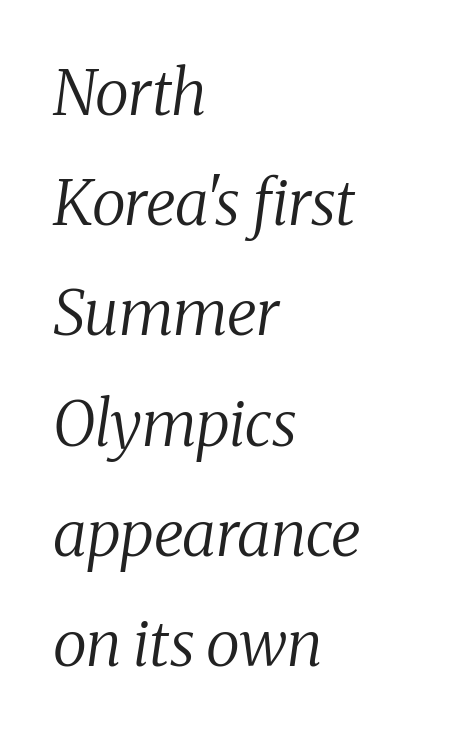
The image shows 63 px regular-weight serif type, italic (leaning right); set left-aligned, line spacing 1.75x, normal letter spacing, not underlined; medium stroke contrast and a medium x-height.
